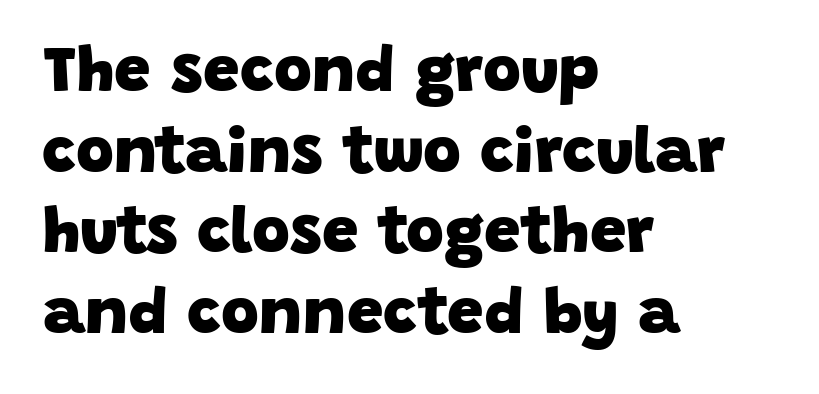
Observe the absence of serifs on each vertical stroke in this sample. Notice how thick the strokes are: this is what a full bold looks like. Here the designer chose a conventional face with non-uniform glyph widths. The paragraph shown leans on its left margin.
